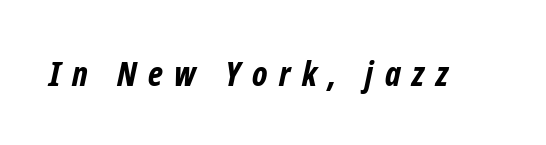
{"serif": "no", "bold": "yes", "weight": "bold", "width": "condensed", "stroke_contrast": "low", "x_height": "medium", "monospaced": "no", "underline": "no", "letter_spacing": "wide", "letter_spacing_em": 0.34, "glyph_px": 34}
